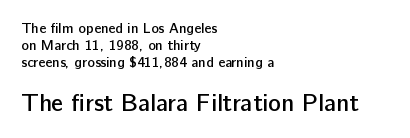
The image shows 24 px text type, upright; set left-aligned, line spacing 1.21x, normal letter spacing, not underlined; the second (bottom) block is 1.71x larger.
